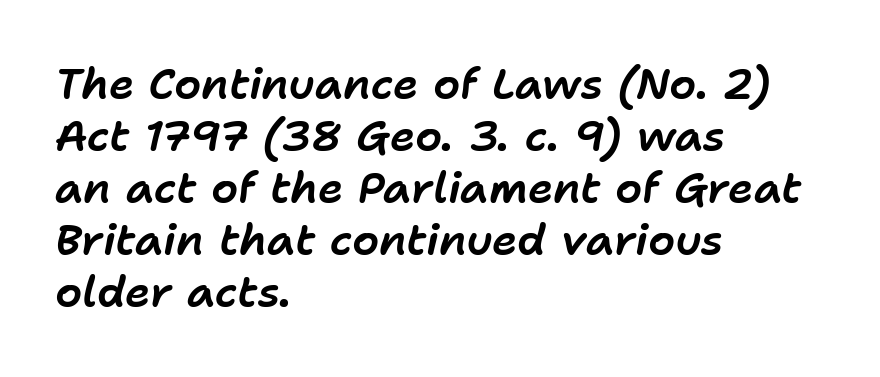
Q: Is the text italic (slanted)? A: Yes, it leans right by about 11 degrees.
Q: Is the text underlined? A: No.
Q: How is the paragraph aligned? A: Left-aligned.
Q: Is the spacing between letters normal or unusually wide? A: Normal.
Q: Width (condensed, normal, or wide)? A: Normal.
Q: Stroke contrast? A: Low.
Q: x-height? A: Medium.
Q: Monospaced? A: No.
